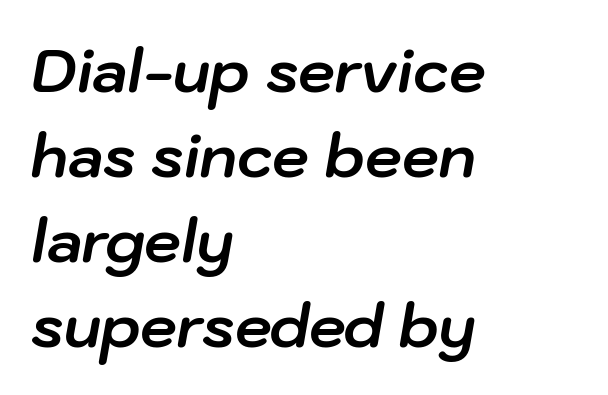
The image shows 59 px bold type, italic (leaning right); set left-aligned, normal line spacing (1.44x), normal letter spacing, not underlined; low stroke contrast and a medium x-height.
